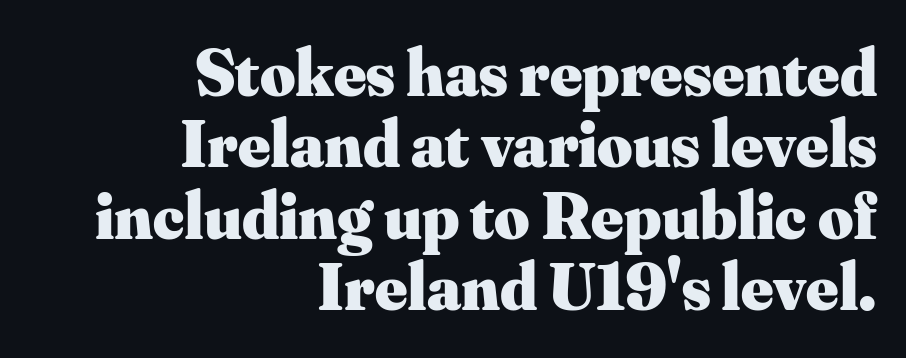
Tracking value appears to be zero — textbook default spacing. Chunky letters — that's bold for sure. These lines are composed in type with serifs. Here the designer chose a conventional face with non-uniform glyph widths.
